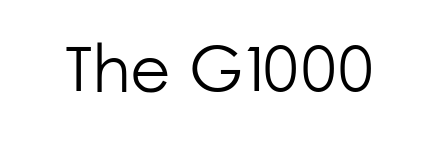
{"serif": "no", "italic": "no", "bold": "no", "weight": "light", "width": "normal", "stroke_contrast": "low", "x_height": "medium", "monospaced": "no", "underline": "no", "letter_spacing": "normal", "letter_spacing_em": 0.0, "glyph_px": 66}
